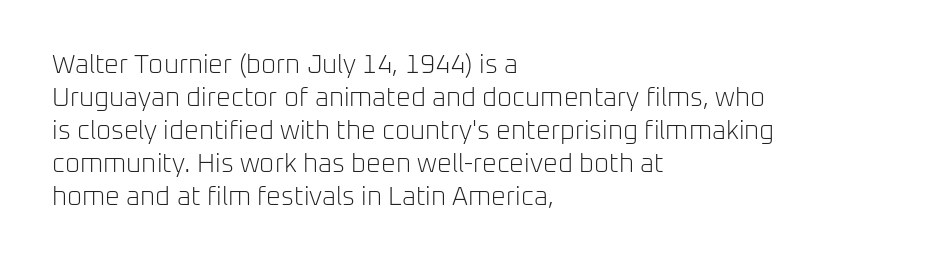
When letters stand straight like this, we call the style roman or upright. These lines sit exactly where default settings would place them. Students, note that the glyphs here touch the page at normal intervals. The passage shown is not bold in any degree. In CSS terms this would be text-align: left. Underlining? Definitely not there.
